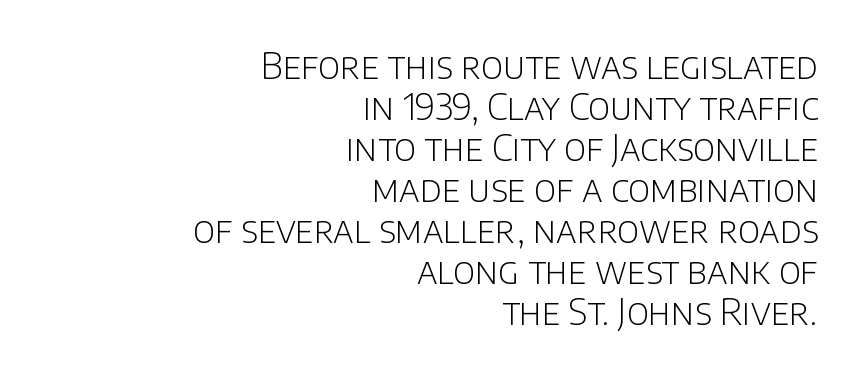
The image shows 36 px light sans-serif type, upright; set right-aligned, tight line spacing (1.14x), normal letter spacing, not underlined; low stroke contrast and a large x-height.
